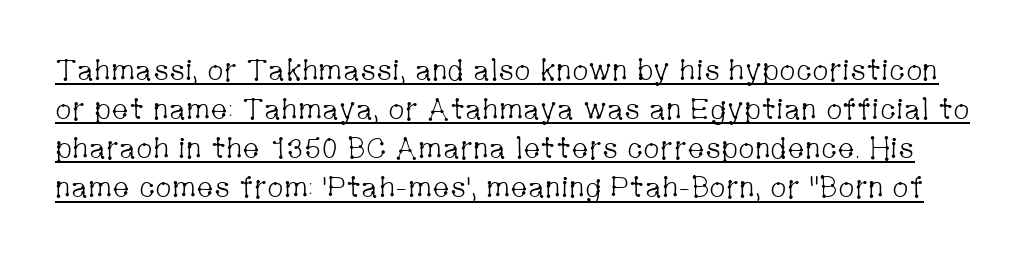
The image shows 29 px light, condensed serif type, upright; set normal line spacing (1.35x), normal letter spacing, underlined; low stroke contrast and a medium x-height.
